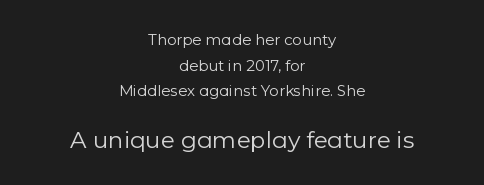
The image shows 23 px text type, upright; set centered, line spacing 1.71x, normal letter spacing, not underlined; the second (bottom) block is 1.53x larger.
